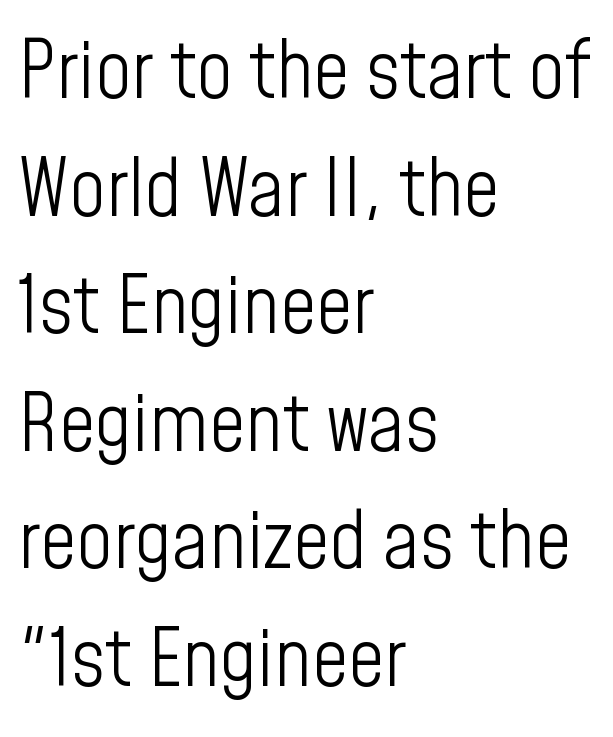
Look at the bottom of the vertical strokes: they stop flat, with no serifs. A normal amount of white space separates one row of letters from the next. This sample uses an upright cut, with every glyph sitting square on the baseline. Do the characters align in a grid? No, the font is proportional.
